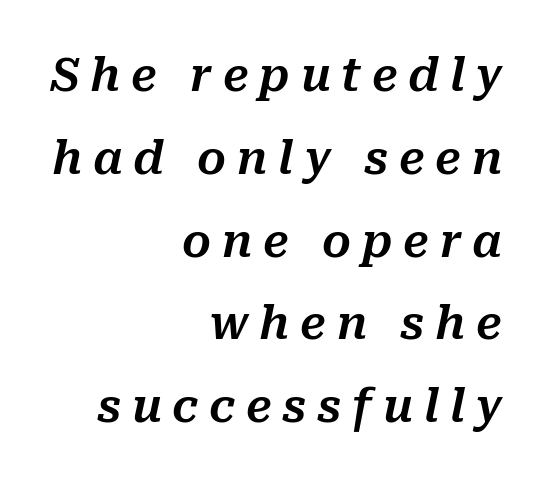
The image shows 45 px text type, italic (leaning right); set right-aligned, line spacing 1.84x, unusually wide letter spacing (+0.24 em), not underlined; medium stroke contrast and a medium x-height.
